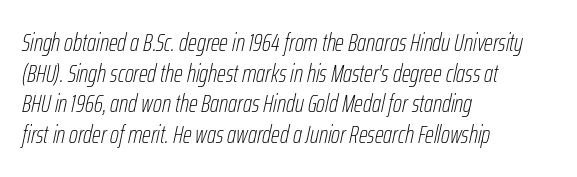
The image shows 25 px text type, italic (leaning right); set left-aligned, line spacing 1.23x, normal letter spacing, not underlined.
